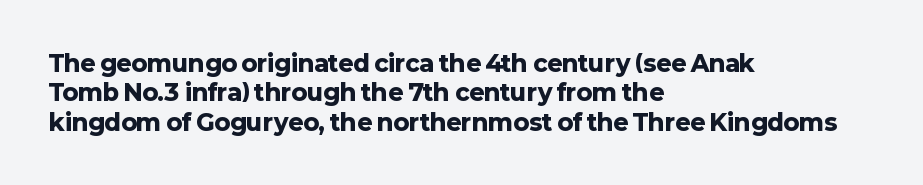
The image shows 23 px bold type, upright; set left-aligned, normal line spacing (1.28x), normal letter spacing, not underlined.
